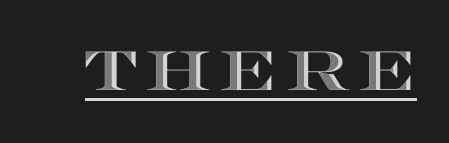
Students, observe the line beneath the letters — that is underlining. Rendered with straight, roman letterforms. The letters advance in unequal steps, a hallmark of proportional type.
